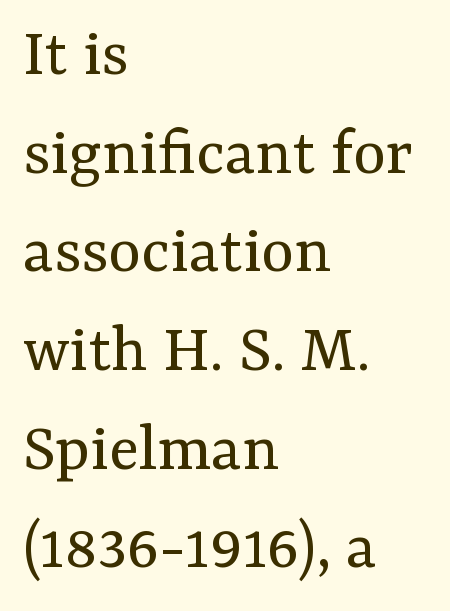
The image shows 70 px regular-weight serif type, upright; set left-aligned, normal line spacing (1.41x), normal letter spacing, not underlined; medium stroke contrast and a medium x-height.
